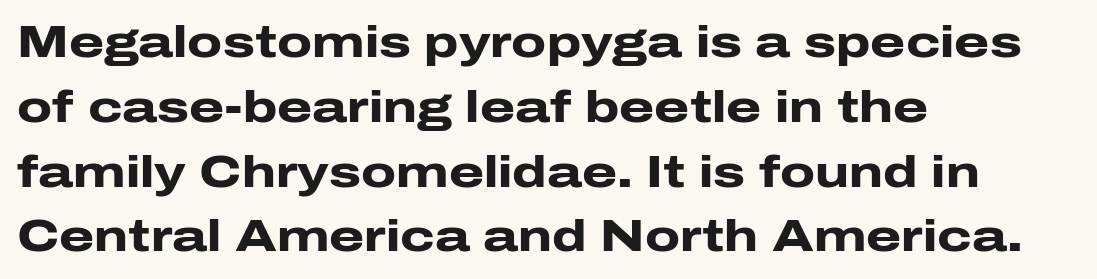
{"serif": "no", "italic": "no", "bold": "yes", "weight": "heavy", "width": "wide", "stroke_contrast": "low", "x_height": "medium", "monospaced": "no", "underline": "no", "align": "left", "line_spacing": "normal", "line_spacing_ratio": 1.44, "letter_spacing": "normal", "letter_spacing_em": 0.0, "glyph_px": 45}
